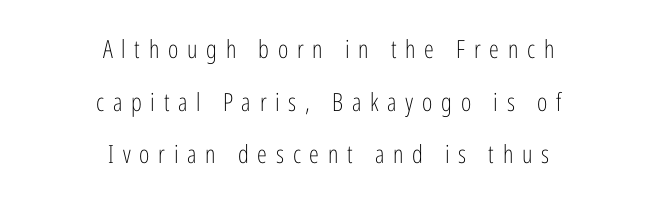
The image shows 25 px text type, upright; set centered, loose line spacing (2.11x), unusually wide letter spacing (+0.35 em), not underlined.
